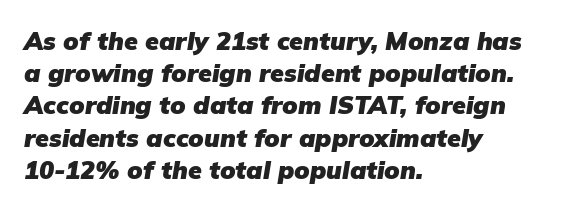
In terms of letterspacing, this is plain default setting. Its strokes are broad and dark, the hallmark of bold type. The space beneath each line is pristine and unruled. How would I describe the line gaps? Plain and ordinary. This rendering uses left alignment, leaving the right contour irregular.
